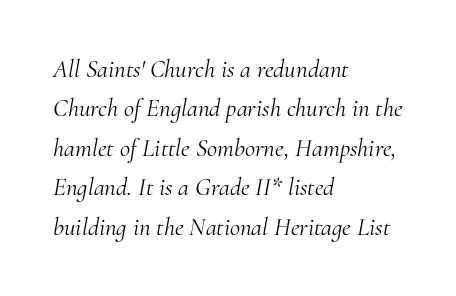
{"italic": "yes", "lean": "right", "slant_degrees": 10, "bold": "no", "underline": "no", "align": "left", "line_spacing": "normal", "line_spacing_ratio": 1.58, "letter_spacing": "normal", "letter_spacing_em": 0.0, "glyph_px": 25}
